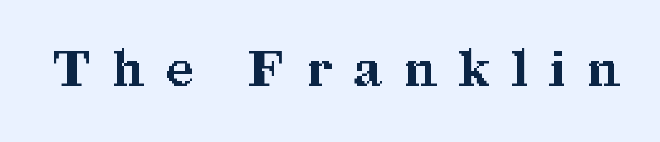
The image shows 50 px bold serif type, upright; set unusually wide letter spacing (+0.45 em), not underlined; medium stroke contrast and a medium x-height.
